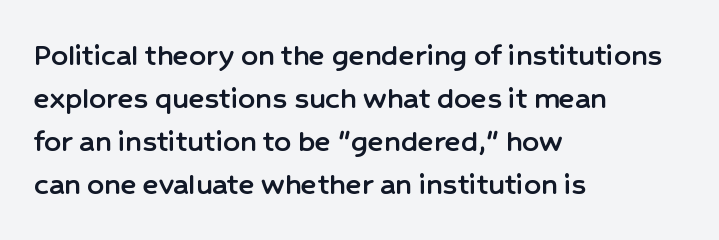
Q: Is the text italic (slanted)? A: No, it is upright.
Q: Is the typeface a serif or a sans-serif typeface? A: Sans-serif.
Q: Is the text underlined? A: No.
Q: How is the paragraph aligned? A: Left-aligned.
Q: Is the spacing between letters normal or unusually wide? A: Normal.
Q: Is the spacing between lines tight, normal or loose? A: Normal.
Q: Width (condensed, normal, or wide)? A: Normal.
Q: Stroke contrast? A: Low.
Q: x-height? A: Medium.
Q: Monospaced? A: No.
